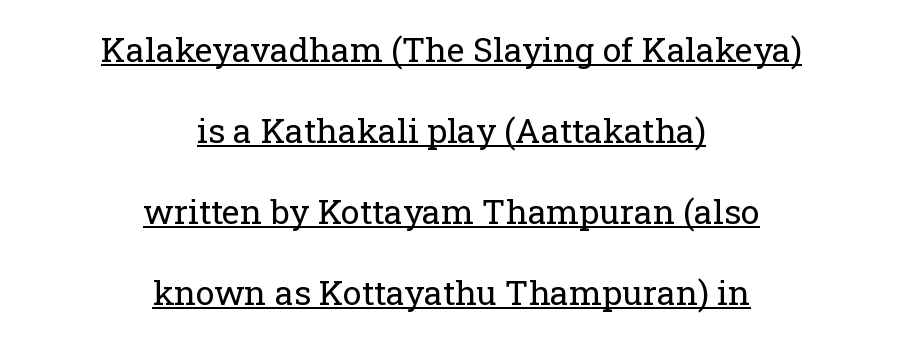
The image shows 34 px regular-weight serif type, upright; set centered, loose line spacing (2.38x), normal letter spacing, underlined; low stroke contrast and a medium x-height.
